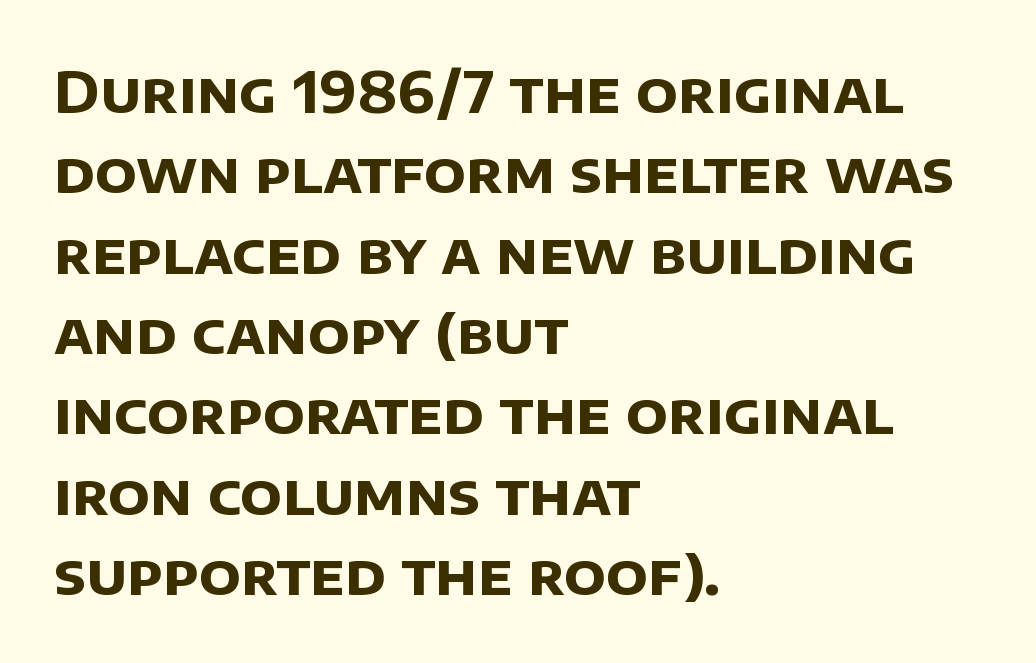
Honestly, the row spacing looks completely unremarkable. No feet cap the strokes, marking this as sans-serif type. Nothing unusual about the tracking: characters are spaced as the font intends. The strokes are fattened all the way to bold.
